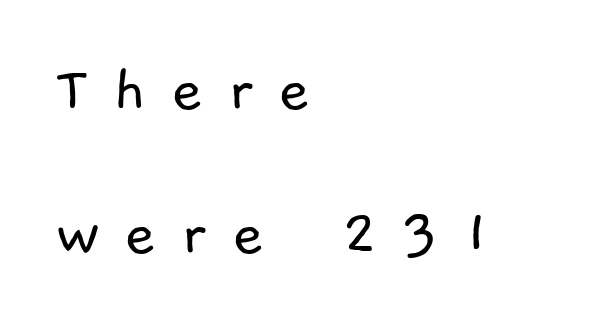
The image shows 69 px light sans-serif type; set left-aligned, loose line spacing (2.09x), unusually wide letter spacing (+0.35 em), not underlined; low stroke contrast and a medium x-height.
